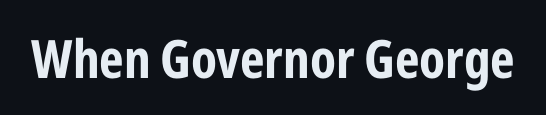
Q: Is the text bold? A: Yes.
Q: Is the text italic (slanted)? A: No, it is upright.
Q: Is the typeface a serif or a sans-serif typeface? A: Sans-serif.
Q: Is the text underlined? A: No.
Q: Is the spacing between letters normal or unusually wide? A: Normal.
Q: Width (condensed, normal, or wide)? A: Condensed.
Q: Stroke contrast? A: Low.
Q: x-height? A: Medium.
Q: Monospaced? A: No.
